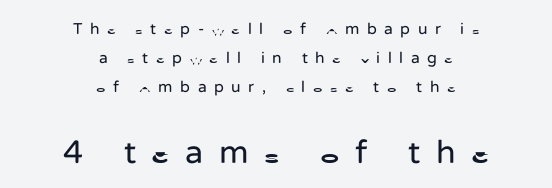
Weight: in the light-to-regular range. The rendering positions every line midway between the sides. Tall strokes in this sample are plumb rather than angled. Look at the tracking — it's clearly loosened, letters drifting apart. The strip under each line holds only bare page. Whoever set this made the second block the dominant, larger element.
